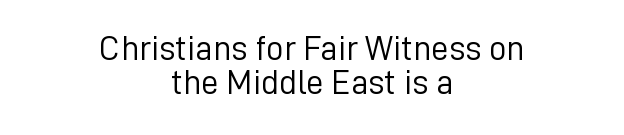
The image shows 35 px light sans-serif type, upright; set centered, tight line spacing (0.96x), normal letter spacing, not underlined; low stroke contrast and a medium x-height.
